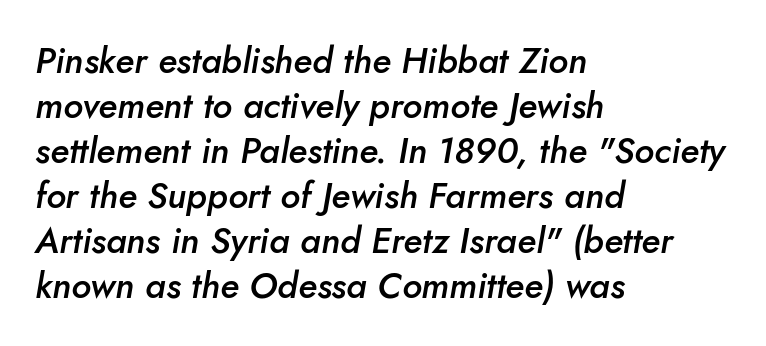
The image shows 36 px semibold type, italic (leaning right); set left-aligned, normal line spacing (1.25x), normal letter spacing, not underlined; low stroke contrast and a small x-height.
